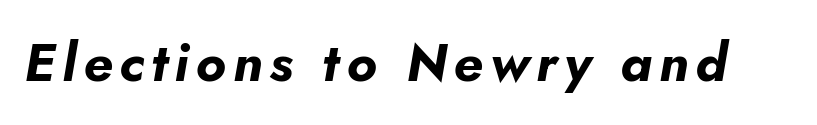
The image shows 53 px bold type, italic (leaning right); set not underlined; low stroke contrast and a small x-height.
